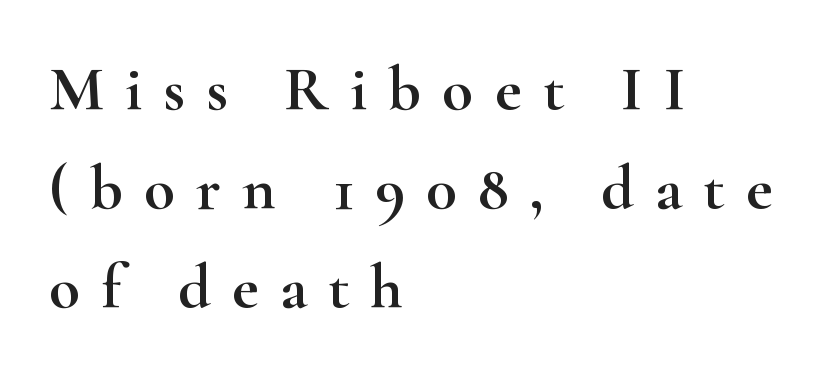
The lines are quadded left. Successive baselines arrive at the customary interval. Rendered with straight, roman letterforms. The area under the type is left untouched. Varying glyph widths throughout — classic text-font behaviour. The text was rendered using a seriffed face with decorative stroke endings.
